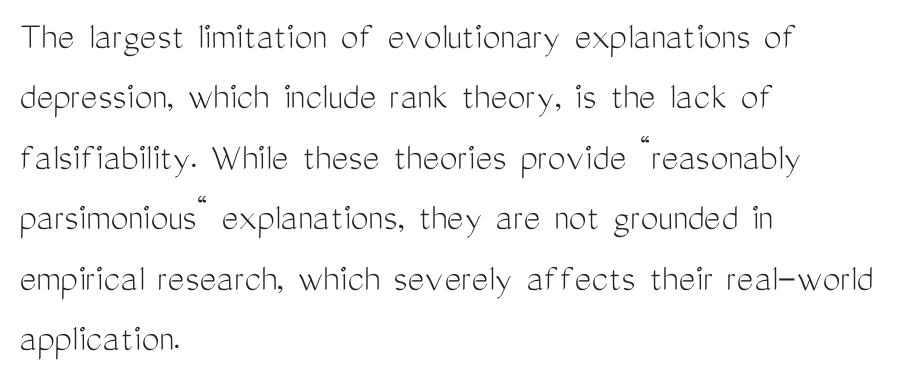
Q: Is the text bold? A: No.
Q: Is the text italic (slanted)? A: No, it is upright.
Q: Is the typeface a serif or a sans-serif typeface? A: Sans-serif.
Q: Is the text underlined? A: No.
Q: How is the paragraph aligned? A: Left-aligned.
Q: Is the spacing between letters normal or unusually wide? A: Normal.
Q: Is the spacing between lines tight, normal or loose? A: Normal.
Q: Width (condensed, normal, or wide)? A: Condensed.
Q: Stroke contrast? A: Medium.
Q: x-height? A: Medium.
Q: Monospaced? A: No.
